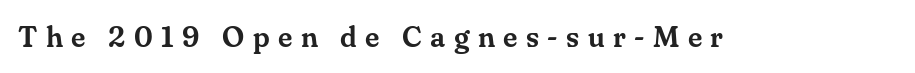
The rendering inserts visible extra space after every character. Spacing verdict: proportional, widths tailored to each character. Words float on clear page, feet unadorned. The letters carry serifs — small finishing strokes at the ends of their stems. Italic? Not at all — the glyphs are vertical.
